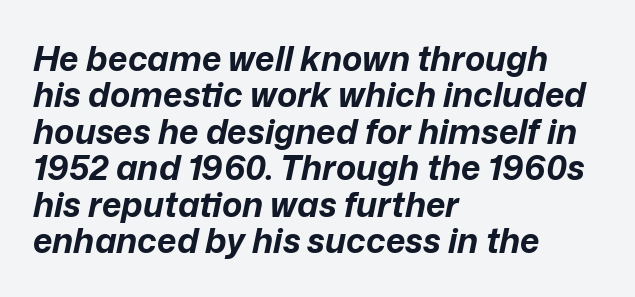
The image shows 34 px bold type, italic (leaning right); set left-aligned, tight line spacing (1.07x), normal letter spacing, not underlined; low stroke contrast and a medium x-height.
